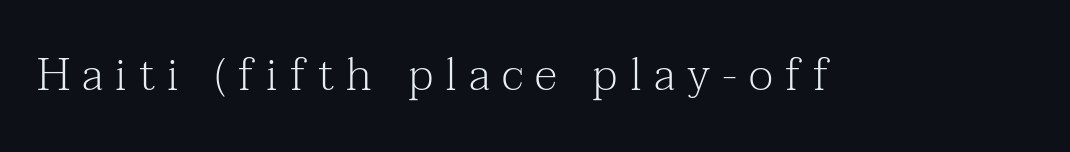
{"serif": "yes", "italic": "no", "bold": "no", "weight": "light", "width": "normal", "stroke_contrast": "medium", "x_height": "medium", "monospaced": "no", "underline": "no", "letter_spacing": "wide", "letter_spacing_em": 0.27, "glyph_px": 45}
